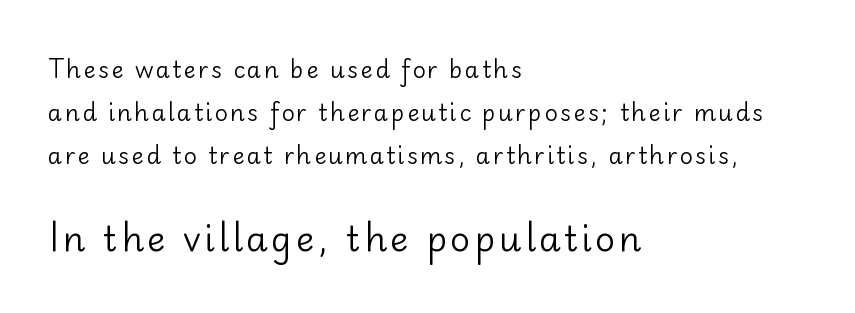
{"serif": "no", "italic": "no", "bold": "no", "weight": "regular", "width": "normal", "stroke_contrast": "low", "x_height": "small", "monospaced": "no", "underline": "no", "align": "left", "line_spacing_ratio": 1.88, "larger_block": "second", "size_ratio": 1.52, "glyph_px": 35}
